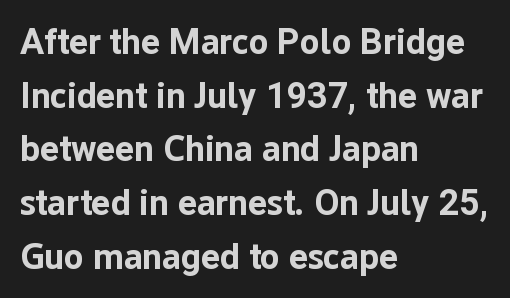
Compared with typical paragraphs, the rows here are spaced about the same. It's the straight-up-and-down kind of type. Each letter's strokes conclude bluntly, with no projecting serifs. Inter-character spacing is left at the font's built-in metrics.
